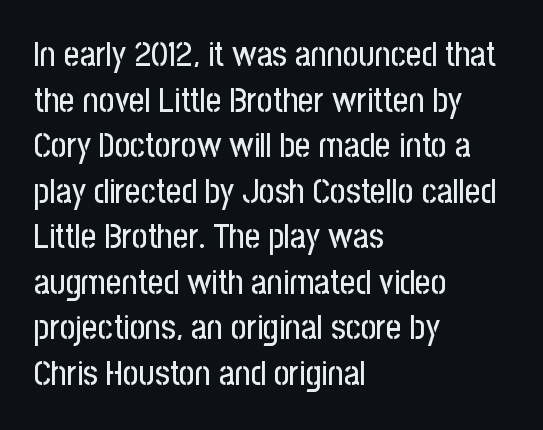
The image shows 34 px condensed sans-serif type, upright; set left-aligned, normal line spacing (1.34x), normal letter spacing, not underlined; low stroke contrast and a medium x-height.
